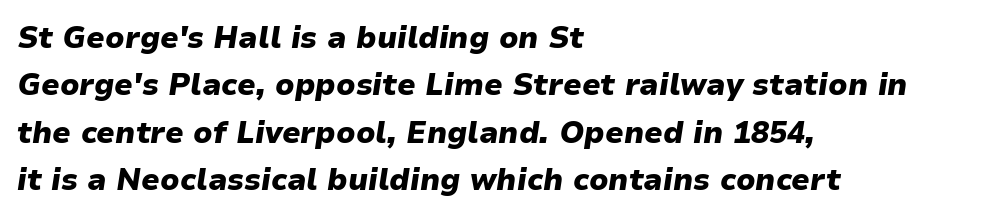
{"italic": "yes", "lean": "right", "slant_degrees": 9, "bold": "yes", "weight": "heavy", "width": "normal", "stroke_contrast": "low", "x_height": "medium", "monospaced": "no", "underline": "no", "align": "left", "line_spacing": "normal", "line_spacing_ratio": 1.58, "letter_spacing": "normal", "letter_spacing_em": 0.0, "glyph_px": 30}
